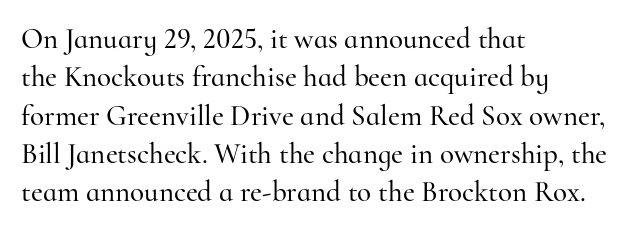
This sample uses a serif face. The foot of each line stays bare and open. Line starts are locked; line ends wander. The tracking reads as untouched default to a designer's eye. The passage shown is typed in a proportional face where columns would drift. If you drew a line through each stem, it would be perfectly vertical.
